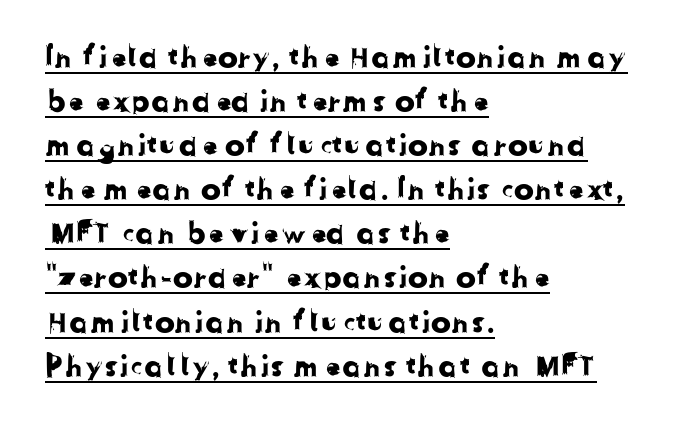
Q: Is the typeface a serif or a sans-serif typeface? A: Sans-serif.
Q: Is the text underlined? A: Yes.
Q: How is the paragraph aligned? A: Left-aligned.
Q: Is the spacing between letters normal or unusually wide? A: Normal.
Q: Is the spacing between lines tight, normal or loose? A: Normal.
Q: Width (condensed, normal, or wide)? A: Normal.
Q: Stroke contrast? A: Low.
Q: x-height? A: Medium.
Q: Monospaced? A: No.
